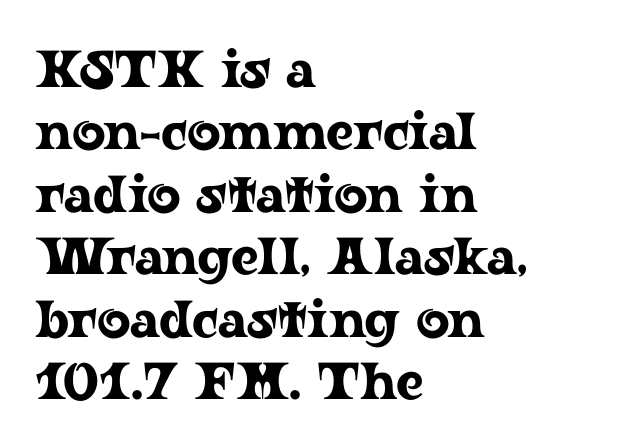
Q: Is the text italic (slanted)? A: No, it is upright.
Q: Is the typeface a serif or a sans-serif typeface? A: Serif.
Q: Is the text underlined? A: No.
Q: How is the paragraph aligned? A: Left-aligned.
Q: Is the spacing between letters normal or unusually wide? A: Normal.
Q: Width (condensed, normal, or wide)? A: Wide.
Q: Stroke contrast? A: Low.
Q: x-height? A: Medium.
Q: Monospaced? A: No.
